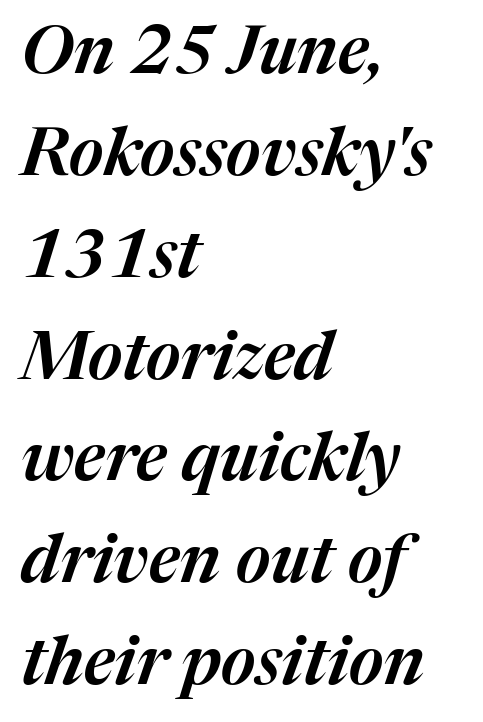
The rows are spaced the way most documents space them. Teacher's note: observe the even left margin — that is flush-left alignment. Nothing unusual about the tracking: characters are spaced as the font intends. These lines are rendered in a variable-pitch font. A bare baseline throughout the passage.
